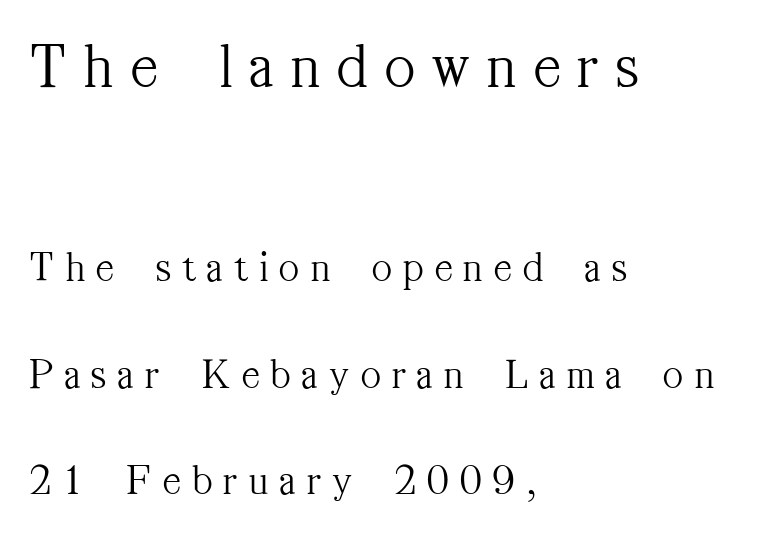
Q: Is the text bold? A: No.
Q: Is the text italic (slanted)? A: No, it is upright.
Q: Is the typeface a serif or a sans-serif typeface? A: Serif.
Q: Is the text underlined? A: No.
Q: How is the paragraph aligned? A: Left-aligned.
Q: Is the spacing between letters normal or unusually wide? A: Unusually wide.
Q: Is the spacing between lines tight, normal or loose? A: Loose.
Q: Which block of text is set in a larger size, the first (top) or the second (bottom)? A: The first (top) one.
Q: Width (condensed, normal, or wide)? A: Condensed.
Q: Stroke contrast? A: Medium.
Q: x-height? A: Medium.
Q: Monospaced? A: No.
